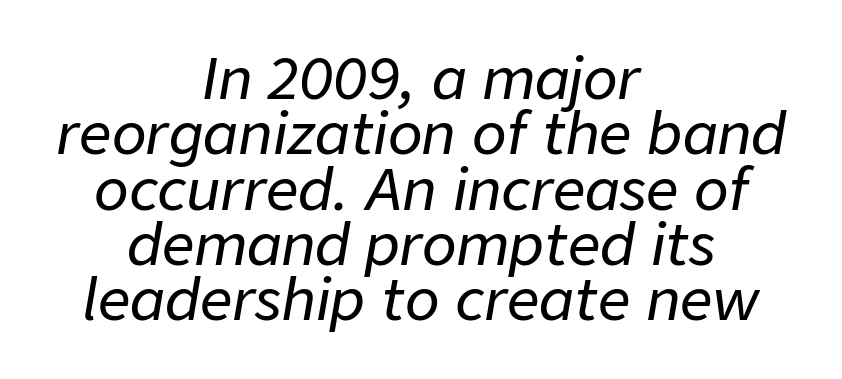
Both edges are ragged and mirror each other, which tells us the setting is centered. The rendering uses natural spacing where letterforms have individual widths. The face used here is rendered with its standard letterfit. Words float on clear page, feet unadorned.
